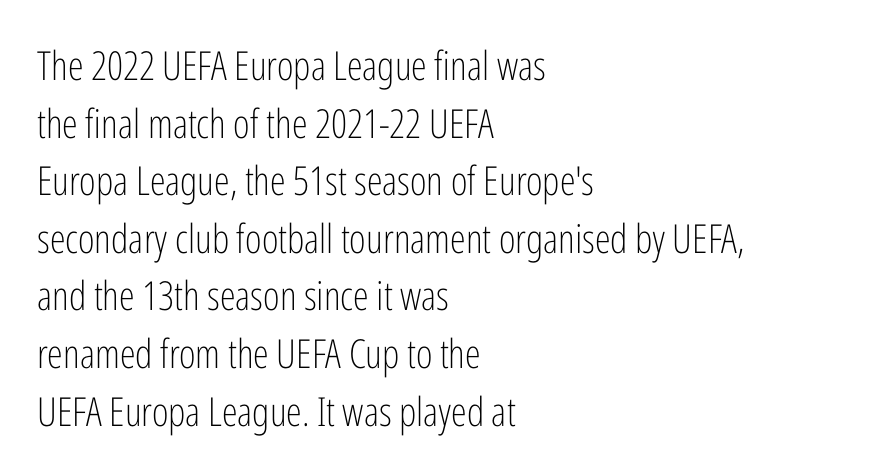
The image shows 40 px light, condensed sans-serif type, upright; set left-aligned, normal line spacing (1.44x), normal letter spacing, not underlined; low stroke contrast and a medium x-height.
